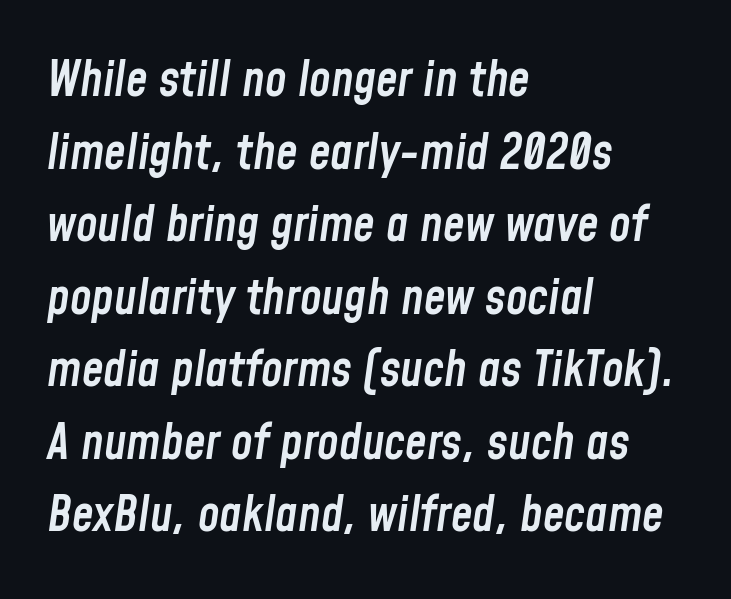
{"italic": "yes", "lean": "right", "slant_degrees": 8, "bold": "semi", "weight": "semibold", "width": "condensed", "stroke_contrast": "low", "x_height": "medium", "monospaced": "no", "underline": "no", "align": "left", "line_spacing": "normal", "line_spacing_ratio": 1.48, "letter_spacing": "normal", "letter_spacing_em": 0.0, "glyph_px": 49}
